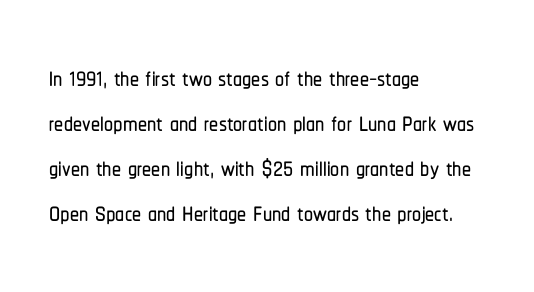
Q: Is the text italic (slanted)? A: No, it is upright.
Q: Is the typeface a serif or a sans-serif typeface? A: Sans-serif.
Q: Is the text underlined? A: No.
Q: How is the paragraph aligned? A: Left-aligned.
Q: Is the spacing between letters normal or unusually wide? A: Normal.
Q: Is the spacing between lines tight, normal or loose? A: Normal.
Q: Width (condensed, normal, or wide)? A: Condensed.
Q: Stroke contrast? A: Low.
Q: x-height? A: Medium.
Q: Monospaced? A: No.
